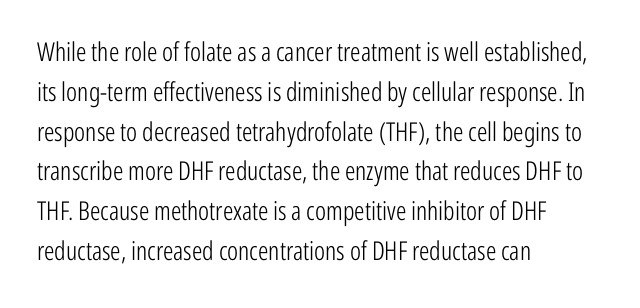
{"italic": "no", "bold": "no", "underline": "no", "align": "left", "line_spacing": "normal", "line_spacing_ratio": 1.53, "letter_spacing": "normal", "letter_spacing_em": 0.0, "glyph_px": 26}
